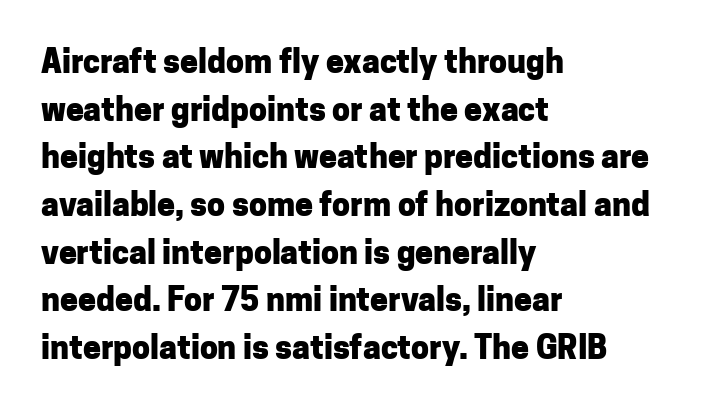
Layout note: lines flush left. Nope, no serifs anywhere on these letters. As a designer I'd log this as weight 700, bold. Only glyphs here, with clear space below each row.
